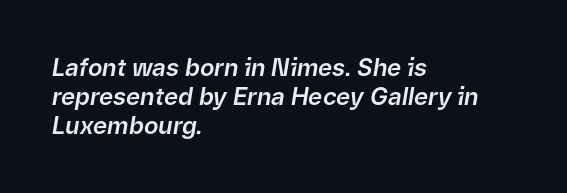
The image shows 24 px text type, italic (leaning right); set left-aligned, line spacing 1.21x, normal letter spacing, not underlined.
